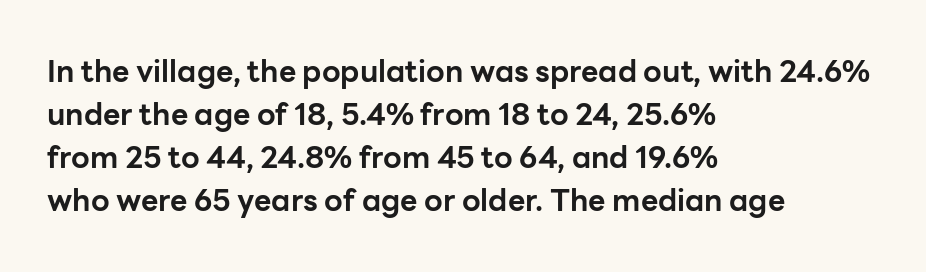
Q: Is the text bold? A: Yes.
Q: Is the text italic (slanted)? A: No, it is upright.
Q: Is the typeface a serif or a sans-serif typeface? A: Sans-serif.
Q: Is the text underlined? A: No.
Q: How is the paragraph aligned? A: Left-aligned.
Q: Is the spacing between letters normal or unusually wide? A: Normal.
Q: Is the spacing between lines tight, normal or loose? A: Normal.
Q: Width (condensed, normal, or wide)? A: Normal.
Q: Stroke contrast? A: Low.
Q: x-height? A: Medium.
Q: Monospaced? A: No.
